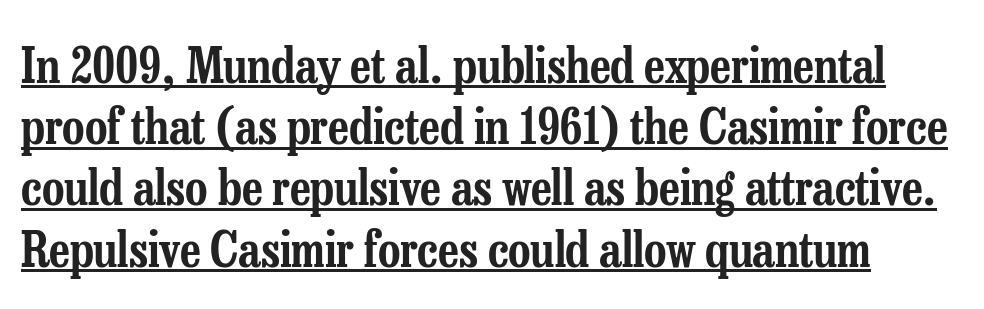
These lines keep a tight, regular rhythm from letter to letter. Every character sits straight up, as roman type does. Old-style or modern, the face here clearly has serifs. A baseline rule has been typeset under these characters. Do the characters align in a grid? No, the font is proportional.
